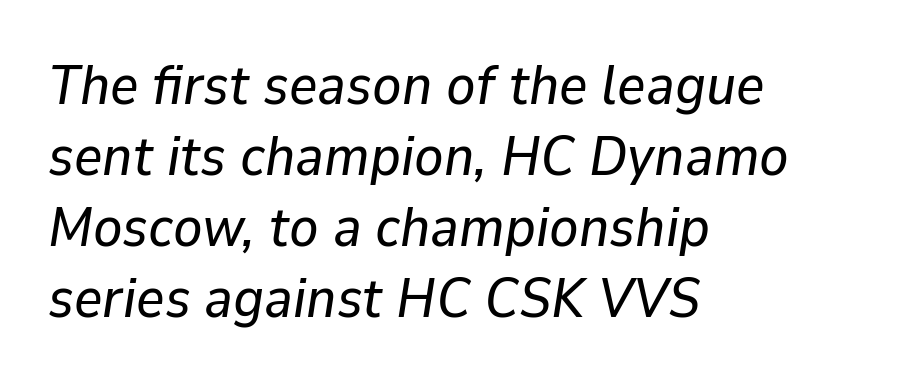
{"italic": "yes", "lean": "right", "slant_degrees": 9, "width": "normal", "stroke_contrast": "low", "x_height": "medium", "monospaced": "no", "underline": "no", "align": "left", "line_spacing": "normal", "line_spacing_ratio": 1.29, "letter_spacing": "normal", "letter_spacing_em": 0.0, "glyph_px": 55}
